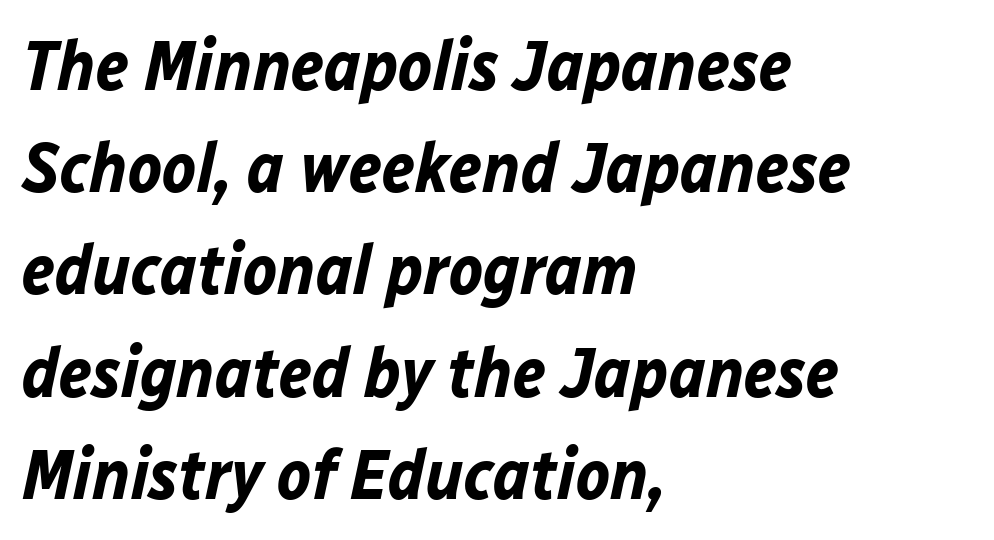
Q: Is the text bold? A: Yes.
Q: Is the text italic (slanted)? A: Yes, it leans right by about 12 degrees.
Q: Is the text underlined? A: No.
Q: How is the paragraph aligned? A: Left-aligned.
Q: Is the spacing between letters normal or unusually wide? A: Normal.
Q: Is the spacing between lines tight, normal or loose? A: Normal.
Q: Width (condensed, normal, or wide)? A: Normal.
Q: Stroke contrast? A: Low.
Q: x-height? A: Medium.
Q: Monospaced? A: No.
